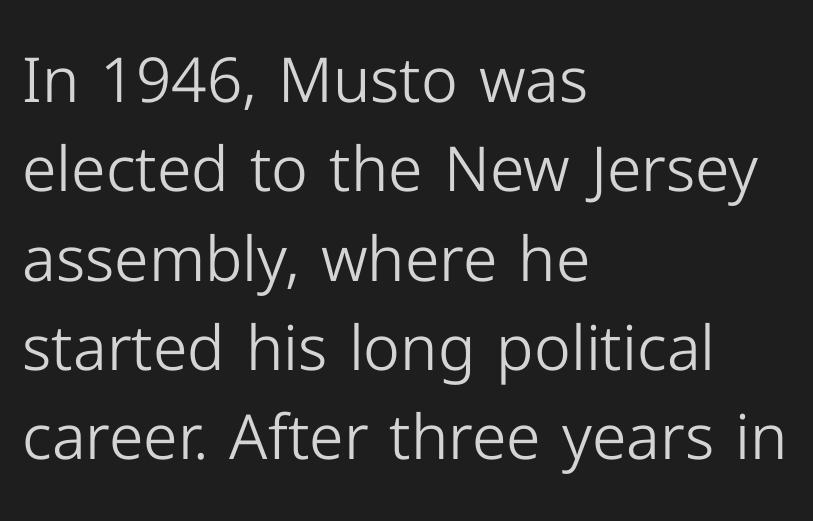
What's the leading like? Ordinary, nothing unusual. Are there feet on the stems? There aren't — it's a sans. These lines are rendered in a variable-pitch font. Look at the tracking — it's just the regular setting, nothing added. All the whitespace from short lines collects on the right. No italicization has been applied; the sample stays upright.
